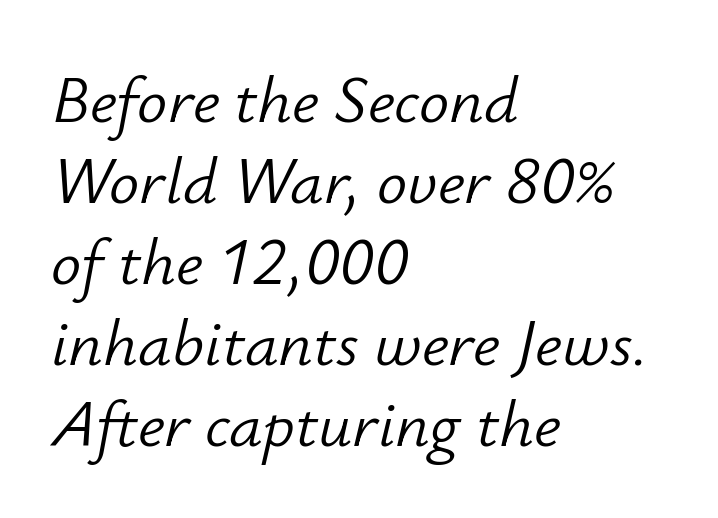
{"italic": "yes", "lean": "right", "slant_degrees": 12, "bold": "no", "weight": "light", "width": "normal", "stroke_contrast": "low", "x_height": "small", "monospaced": "no", "underline": "no", "align": "left", "line_spacing_ratio": 1.21, "letter_spacing": "normal", "letter_spacing_em": 0.0, "glyph_px": 67}
